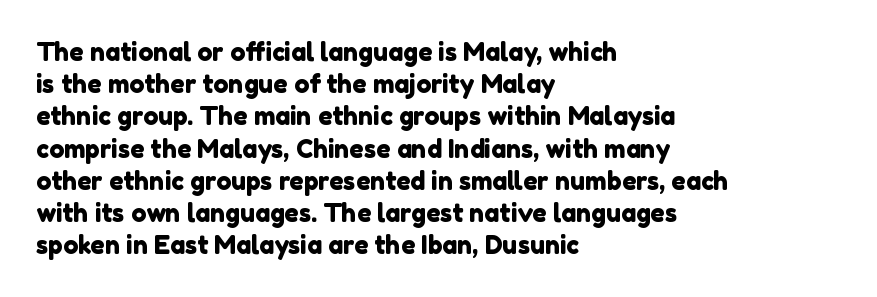
{"underline": "no", "align": "left", "line_spacing": "normal", "line_spacing_ratio": 1.29, "letter_spacing": "normal", "letter_spacing_em": 0.0, "glyph_px": 25}
